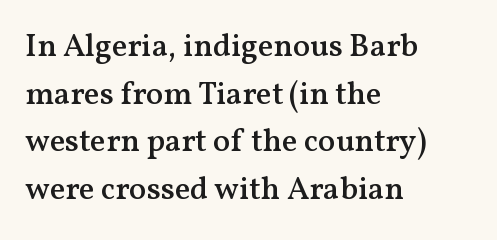
{"serif": "yes", "italic": "no", "bold": "semi", "weight": "semibold", "width": "normal", "stroke_contrast": "medium", "x_height": "medium", "monospaced": "no", "underline": "no", "align": "left", "line_spacing": "normal", "line_spacing_ratio": 1.49, "letter_spacing": "normal", "letter_spacing_em": 0.0, "glyph_px": 32}
